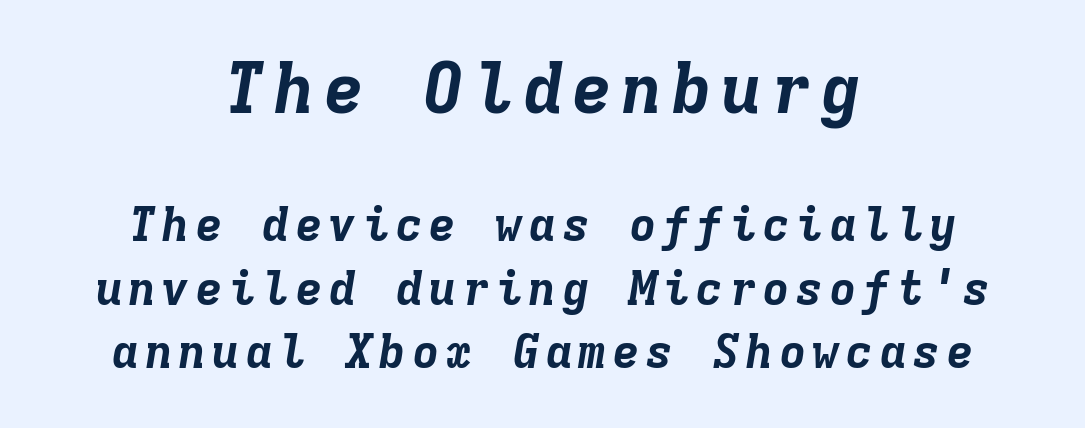
The image shows 70 px bold type, italic (leaning right), monospaced; set centered, normal line spacing (1.35x), not underlined; the first (top) block is 1.49x larger; low stroke contrast and a medium x-height.
